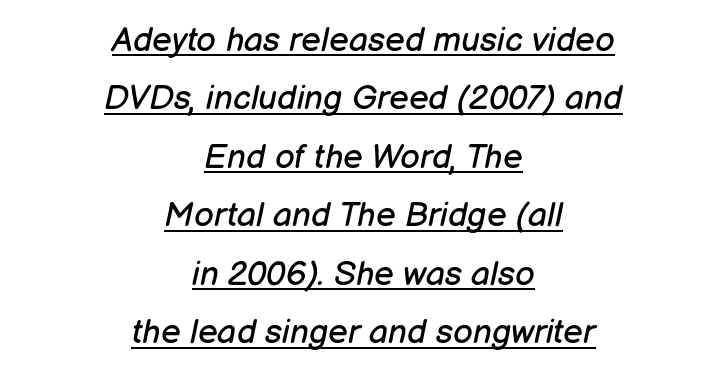
The image shows 34 px regular-weight type, italic (leaning right); set centered, line spacing 1.72x, normal letter spacing, underlined; low stroke contrast and a medium x-height.
